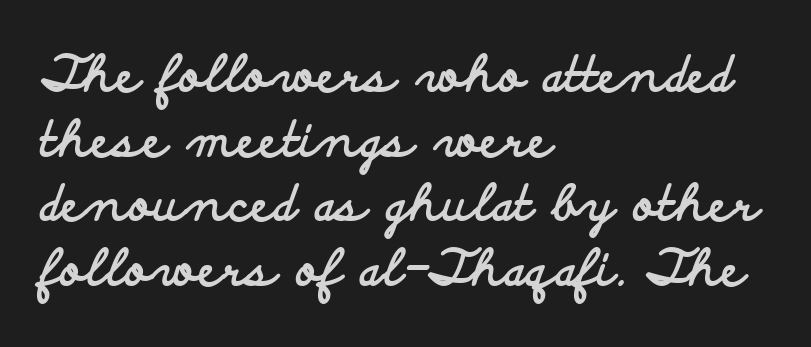
The image shows 49 px bold, wide sans-serif type; set left-aligned, normal line spacing (1.32x), normal letter spacing, not underlined; low stroke contrast and a small x-height.
